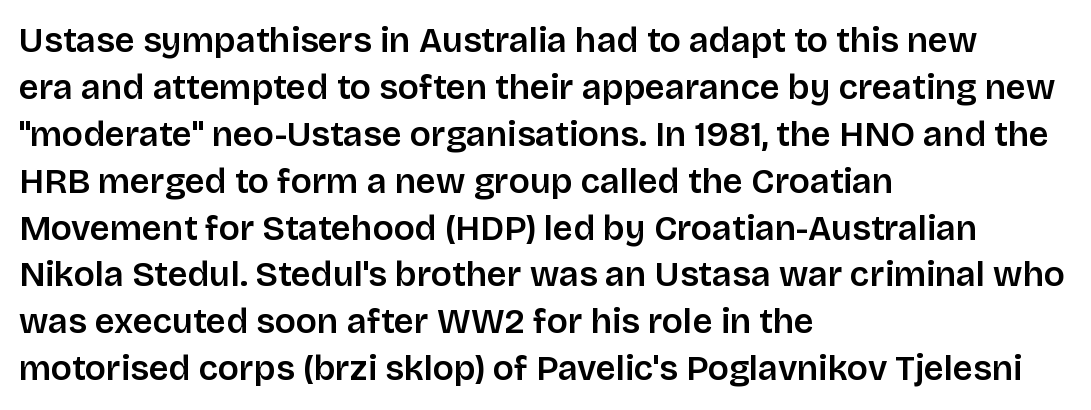
{"serif": "no", "italic": "no", "width": "normal", "stroke_contrast": "low", "x_height": "large", "monospaced": "no", "underline": "no", "align": "left", "line_spacing": "normal", "line_spacing_ratio": 1.34, "letter_spacing": "normal", "letter_spacing_em": 0.0, "glyph_px": 35}
